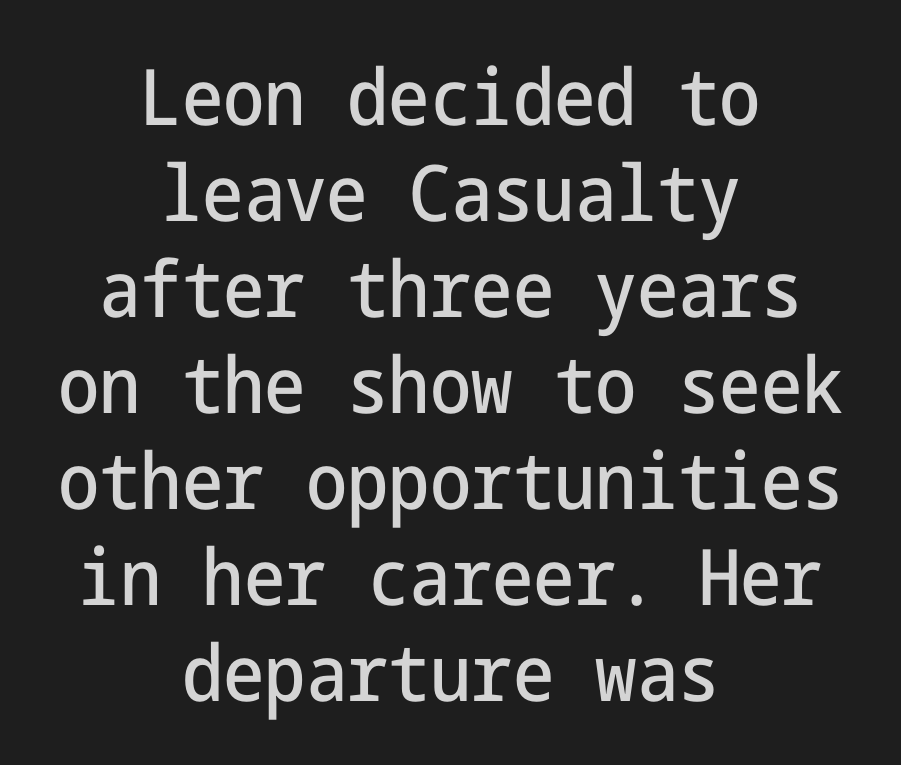
{"serif": "no", "italic": "no", "width": "condensed", "stroke_contrast": "low", "x_height": "medium", "underline": "no", "align": "center", "line_spacing_ratio": 1.23, "letter_spacing": "normal", "letter_spacing_em": 0.0, "glyph_px": 78}
